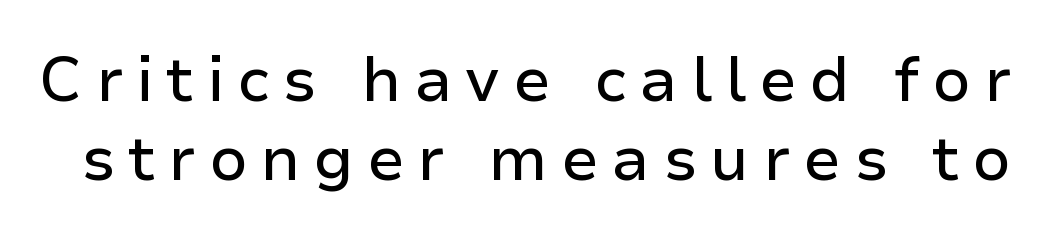
The image shows 62 px sans-serif type, upright; set normal line spacing (1.27x), unusually wide letter spacing (+0.21 em), not underlined; low stroke contrast and a medium x-height.
